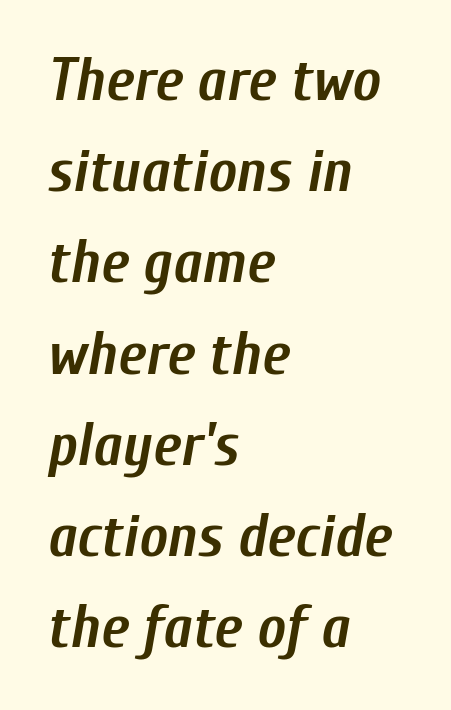
{"italic": "yes", "lean": "right", "slant_degrees": 10, "bold": "yes", "weight": "semibold", "width": "condensed", "stroke_contrast": "low", "x_height": "medium", "monospaced": "no", "underline": "no", "align": "left", "line_spacing": "normal", "line_spacing_ratio": 1.52, "letter_spacing": "normal", "letter_spacing_em": 0.0, "glyph_px": 60}
